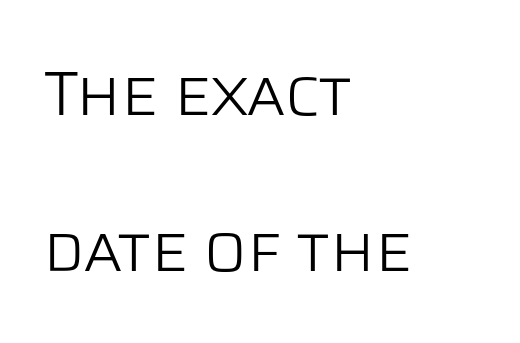
{"serif": "no", "italic": "no", "bold": "no", "weight": "light", "width": "normal", "stroke_contrast": "low", "x_height": "large", "monospaced": "no", "underline": "no", "align": "left", "line_spacing": "loose", "line_spacing_ratio": 2.48, "letter_spacing": "normal", "letter_spacing_em": 0.0, "glyph_px": 63}
